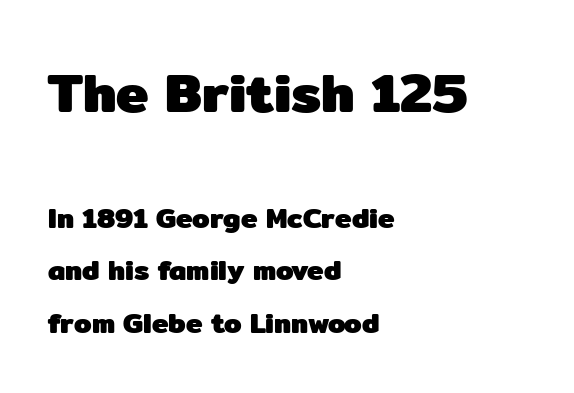
Q: Is the text bold? A: Yes.
Q: Is the text italic (slanted)? A: No, it is upright.
Q: Is the typeface a serif or a sans-serif typeface? A: Sans-serif.
Q: Is the text underlined? A: No.
Q: How is the paragraph aligned? A: Left-aligned.
Q: Is the spacing between letters normal or unusually wide? A: Normal.
Q: Which block of text is set in a larger size, the first (top) or the second (bottom)? A: The first (top) one.
Q: Width (condensed, normal, or wide)? A: Normal.
Q: Stroke contrast? A: Low.
Q: x-height? A: Medium.
Q: Monospaced? A: No.
